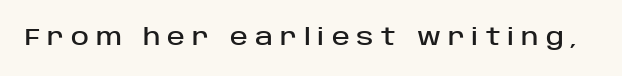
The image shows 24 px text type, upright; set unusually wide letter spacing (+0.29 em), not underlined.
